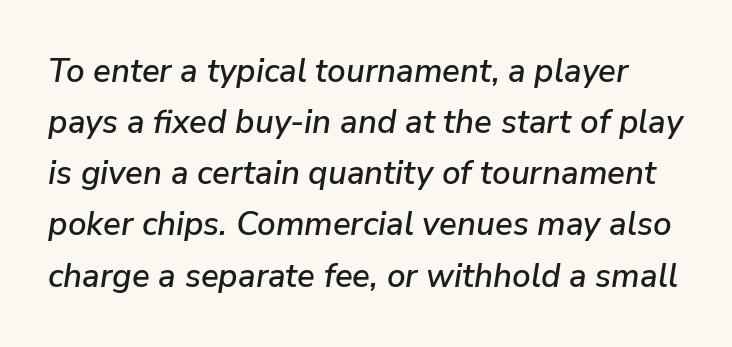
{"italic": "yes", "lean": "right", "slant_degrees": 9, "width": "normal", "stroke_contrast": "low", "x_height": "medium", "monospaced": "no", "underline": "no", "line_spacing": "normal", "line_spacing_ratio": 1.55, "letter_spacing": "normal", "letter_spacing_em": 0.0, "glyph_px": 33}
